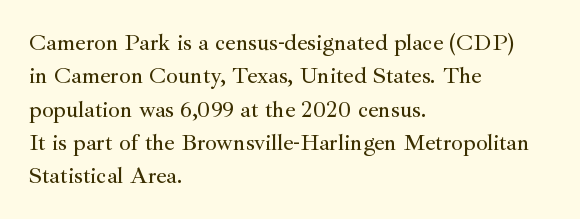
The image shows 23 px text type, upright; set left-aligned, normal line spacing (1.45x), normal letter spacing, not underlined.
